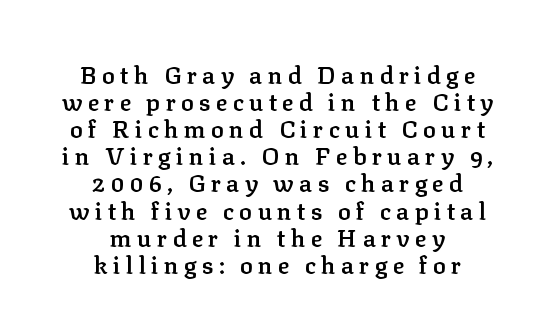
Plain, unruled lines of type. Emphasis by weight is partial: semibold. The font's upright variant was chosen for this text. Casual observation: everything's sitting right in the middle.
